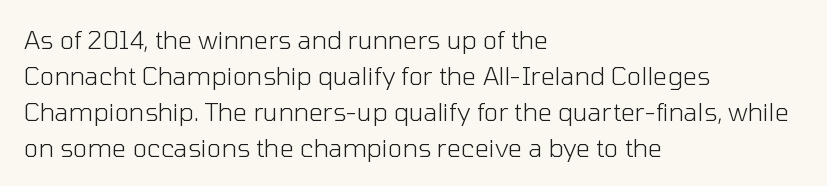
Q: Is the text bold? A: No.
Q: Is the text italic (slanted)? A: No, it is upright.
Q: Is the text underlined? A: No.
Q: How is the paragraph aligned? A: Left-aligned.
Q: Is the spacing between letters normal or unusually wide? A: Normal.
Q: Is the spacing between lines tight, normal or loose? A: Normal.
